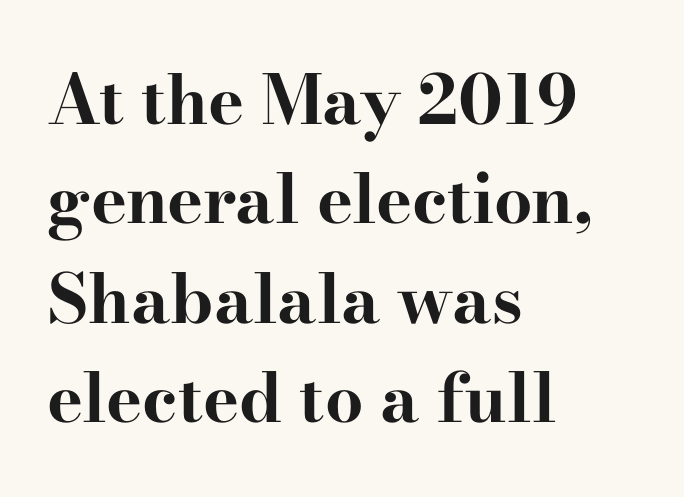
The image shows 68 px bold, wide serif type, upright; set left-aligned, normal line spacing (1.46x), normal letter spacing, not underlined; high stroke contrast and a small x-height.
